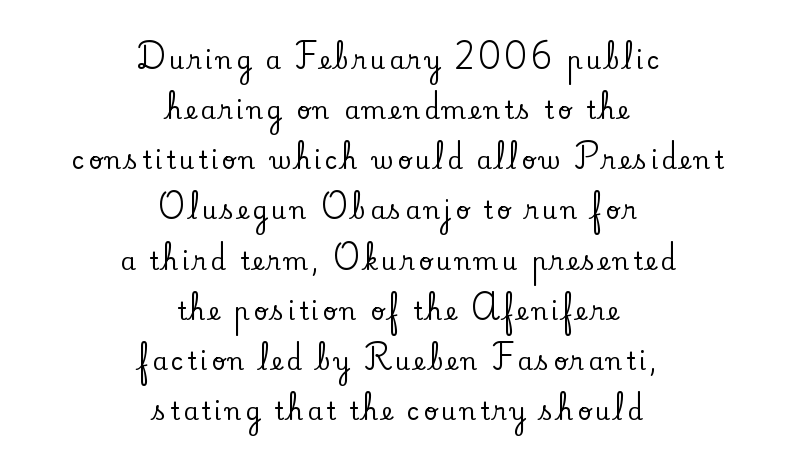
Glance below the letters and you will spot only blank space. Line starts and ends both wander, symmetrically. The block of text is sparse from top to bottom, with ample space between rows. This sample uses an upright cut, with every glyph sitting square on the baseline.
